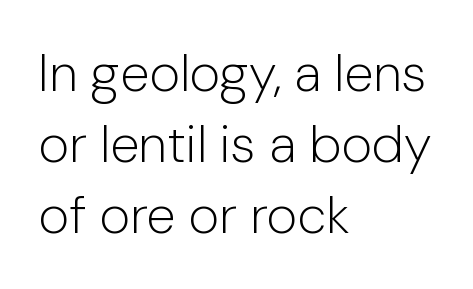
The specimen reads as upright at a glance. The area under the type is left untouched. Notice how descenders clear the ascenders below comfortably — that's standard leading. The letters carry no serifs — their stems end cleanly without finishing strokes.
